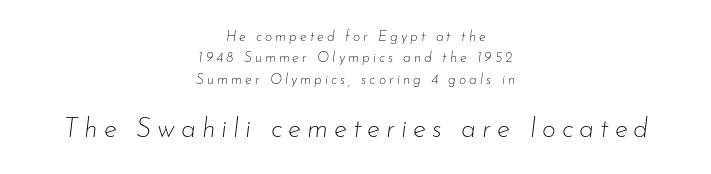
{"italic": "yes", "lean": "right", "slant_degrees": 7, "bold": "no", "underline": "no", "align": "center", "line_spacing": "normal", "line_spacing_ratio": 1.53, "letter_spacing": "wide", "letter_spacing_em": 0.22, "larger_block": "second", "size_ratio": 1.93, "glyph_px": 27}
